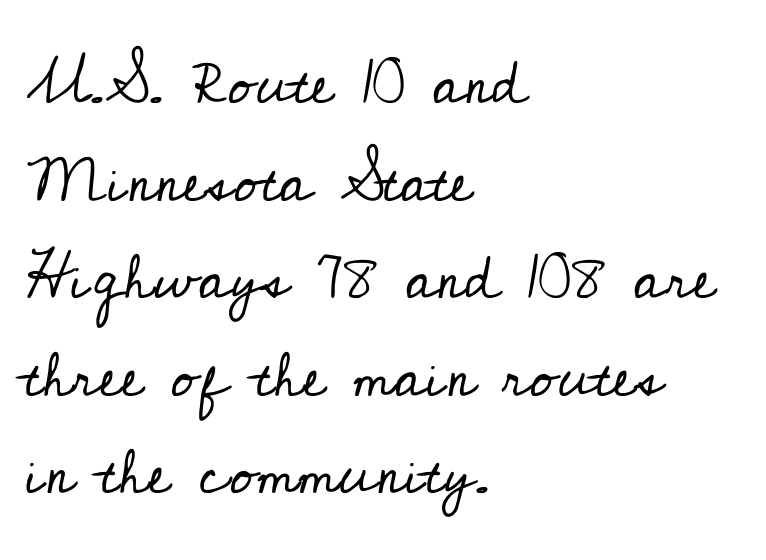
Q: Is the text bold? A: No.
Q: Is the text italic (slanted)? A: Yes.
Q: Is the typeface a serif or a sans-serif typeface? A: Serif.
Q: Is the text underlined? A: No.
Q: How is the paragraph aligned? A: Left-aligned.
Q: Is the spacing between letters normal or unusually wide? A: Normal.
Q: Is the spacing between lines tight, normal or loose? A: Normal.
Q: Width (condensed, normal, or wide)? A: Normal.
Q: Stroke contrast? A: Low.
Q: x-height? A: Small.
Q: Monospaced? A: No.
